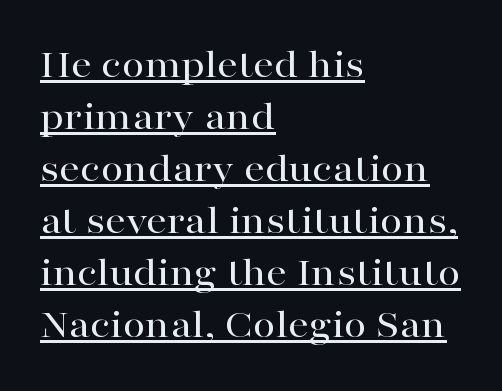
The image shows 41 px wide serif type, upright; set left-aligned, normal line spacing (1.27x), normal letter spacing, underlined; high stroke contrast and a medium x-height.
